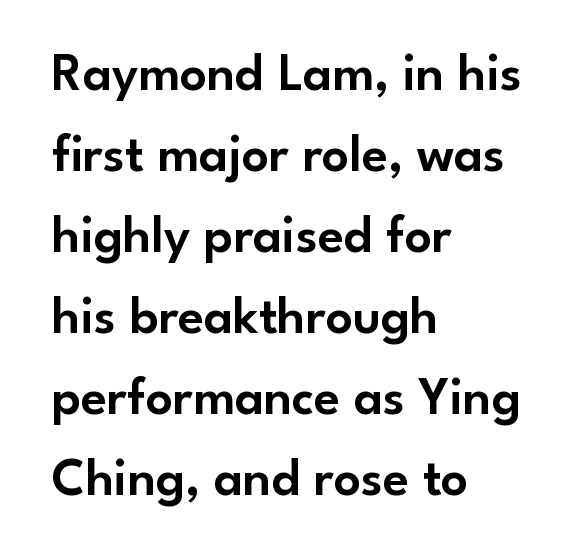
In terms of posture, this sample is upright. The passage shown is typed in a proportional face where columns would drift. Just letters on the line, the space beneath them empty. Standard letterfit; no display-style spreading of the glyphs.
